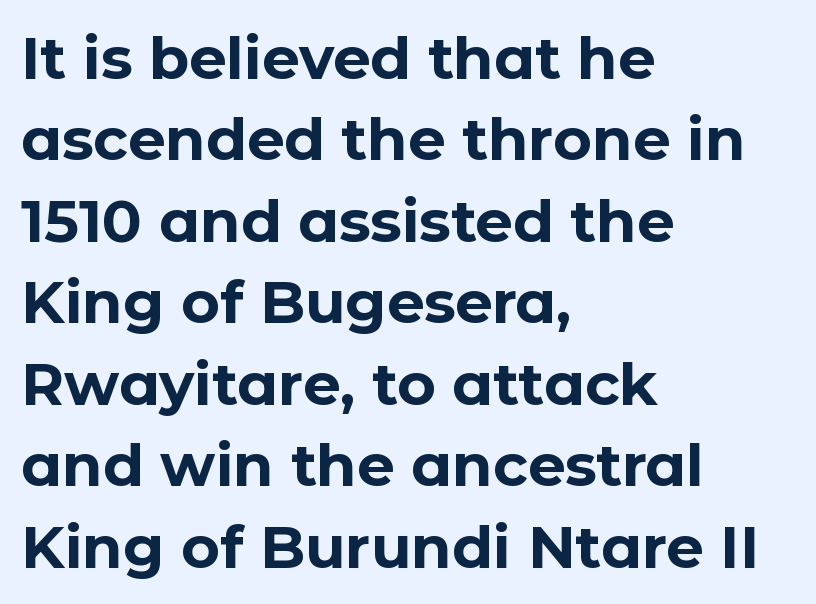
The image shows 59 px bold sans-serif type, upright; set left-aligned, normal line spacing (1.38x), normal letter spacing, not underlined; low stroke contrast and a medium x-height.
